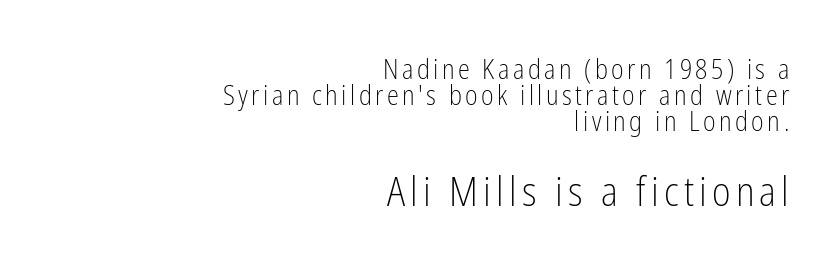
{"serif": "no", "italic": "no", "bold": "no", "weight": "light", "width": "condensed", "stroke_contrast": "low", "x_height": "medium", "monospaced": "no", "underline": "no", "align": "right", "line_spacing": "tight", "line_spacing_ratio": 0.97, "larger_block": "second", "size_ratio": 1.48, "glyph_px": 40}
